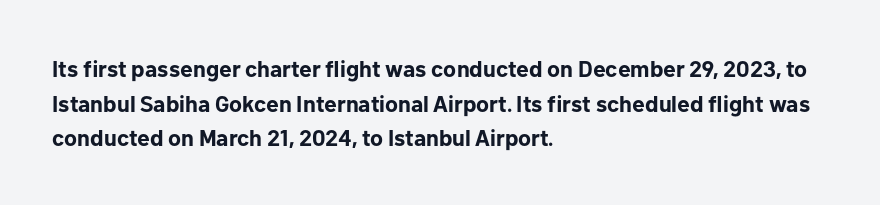
The image shows 23 px bold type, upright; set left-aligned, normal line spacing (1.51x), normal letter spacing, not underlined.
